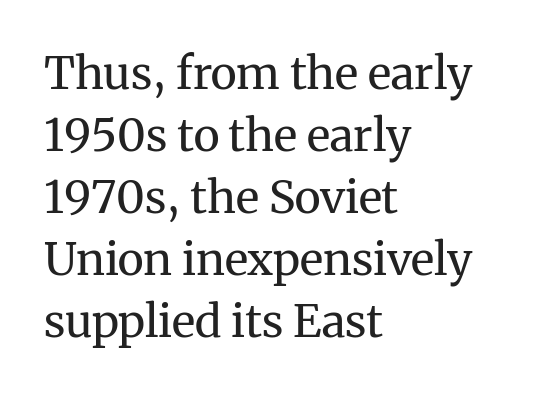
The image shows 45 px regular-weight serif type, upright; set left-aligned, normal line spacing (1.38x), normal letter spacing, not underlined; medium stroke contrast and a medium x-height.
